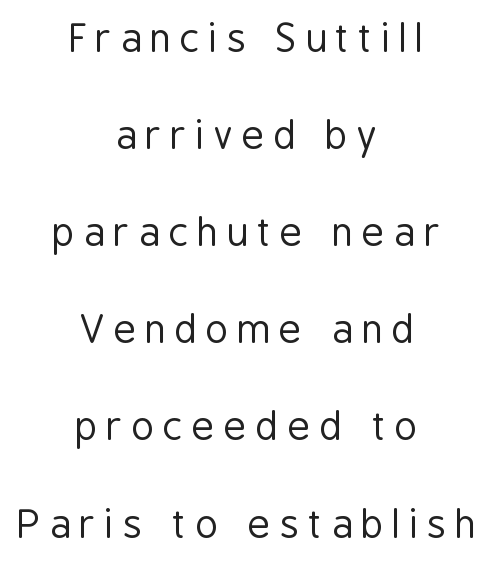
{"serif": "no", "italic": "no", "bold": "no", "weight": "regular", "width": "condensed", "stroke_contrast": "low", "x_height": "medium", "monospaced": "no", "underline": "no", "align": "center", "line_spacing": "loose", "line_spacing_ratio": 2.49, "letter_spacing": "wide", "letter_spacing_em": 0.22, "glyph_px": 39}
